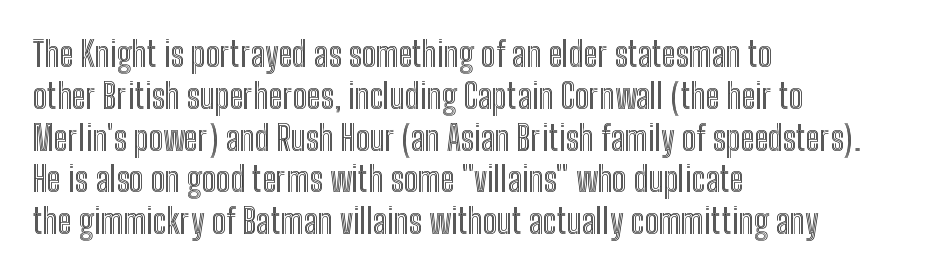
{"italic": "no", "width": "condensed", "x_height": "medium", "monospaced": "no", "underline": "no", "align": "left", "line_spacing_ratio": 1.23, "letter_spacing": "normal", "letter_spacing_em": 0.0, "glyph_px": 34}
